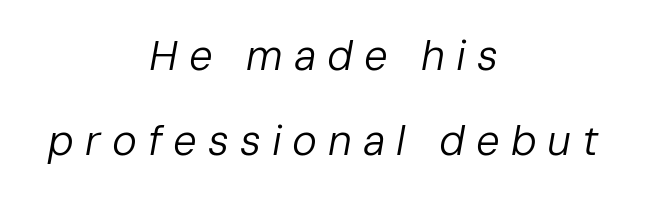
{"italic": "yes", "lean": "right", "slant_degrees": 10, "bold": "no", "weight": "regular", "width": "normal", "stroke_contrast": "low", "x_height": "medium", "monospaced": "no", "underline": "no", "align": "center", "line_spacing": "loose", "line_spacing_ratio": 2.03, "letter_spacing": "wide", "letter_spacing_em": 0.26, "glyph_px": 42}
